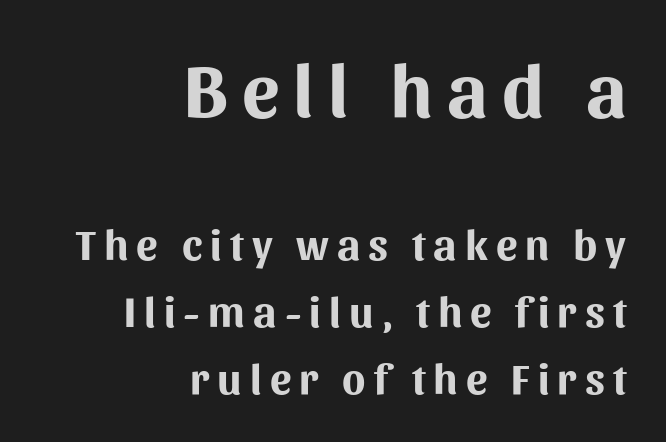
The image shows 75 px bold sans-serif type, upright; set right-aligned, normal line spacing (1.55x), not underlined; the first (top) block is 1.74x larger; medium stroke contrast and a medium x-height.
